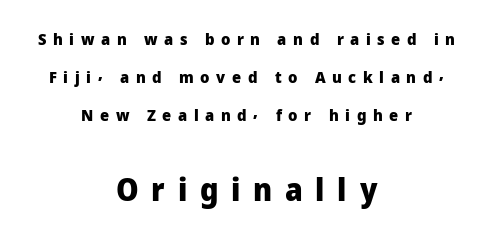
Q: Is the text bold? A: Yes.
Q: Is the text italic (slanted)? A: No, it is upright.
Q: Is the typeface a serif or a sans-serif typeface? A: Sans-serif.
Q: Is the text underlined? A: No.
Q: How is the paragraph aligned? A: Centered.
Q: Is the spacing between letters normal or unusually wide? A: Unusually wide.
Q: Is the spacing between lines tight, normal or loose? A: Loose.
Q: Which block of text is set in a larger size, the first (top) or the second (bottom)? A: The second (bottom) one.
Q: Width (condensed, normal, or wide)? A: Normal.
Q: Stroke contrast? A: Low.
Q: x-height? A: Medium.
Q: Monospaced? A: No.
